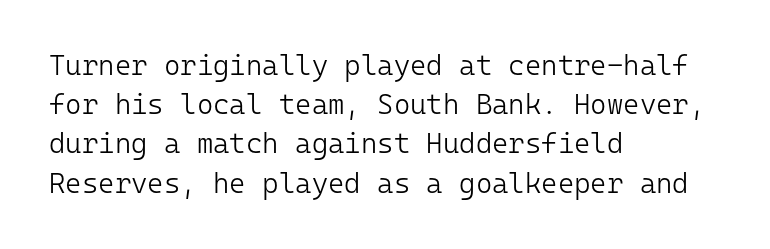
Stems here are at most as thick as an everyday book face. Check where the strokes stop: nothing finishes them off — pure sans. Rows of type keep a routine distance in the vertical direction. Rule under the text: the space is simply empty.
